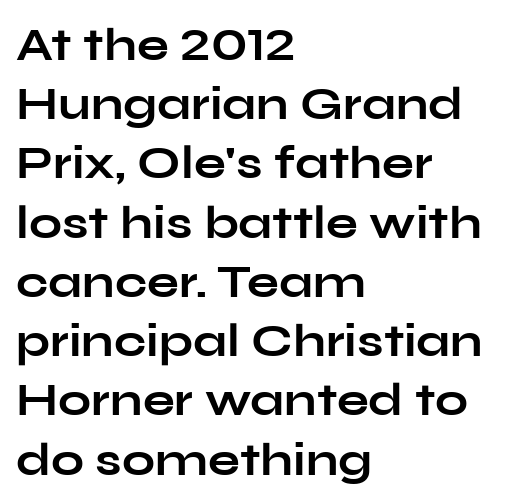
Has an underline been added? It has not. Nope, no serifs anywhere on these letters. The vertical gap from one line to the next is medium. Notice how the passage keeps a crisp vertical edge on the left only. The typesetting leans heavy: a genuine bold.
